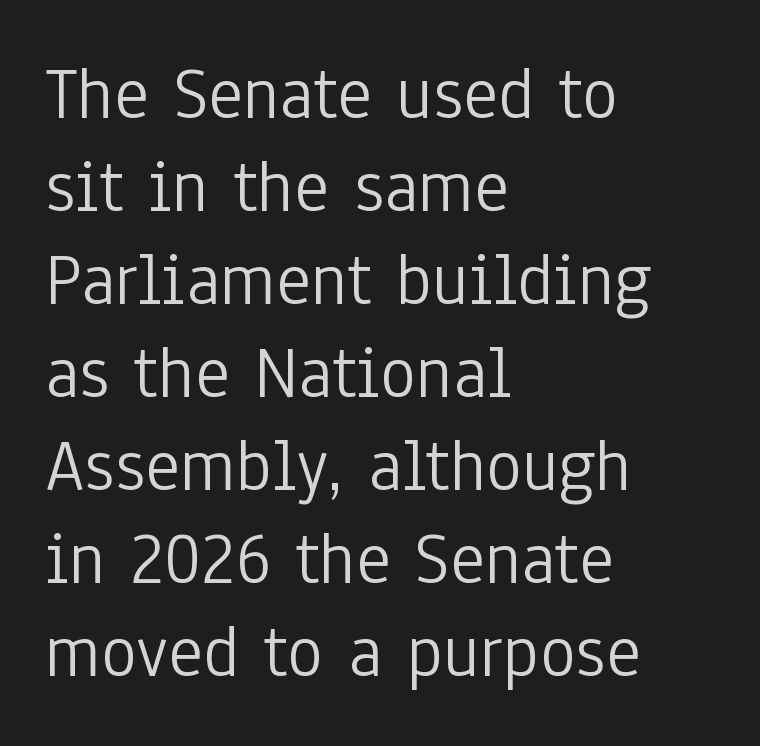
The image shows 75 px light, condensed sans-serif type, upright; set left-aligned, line spacing 1.24x, normal letter spacing, not underlined; low stroke contrast and a medium x-height.
